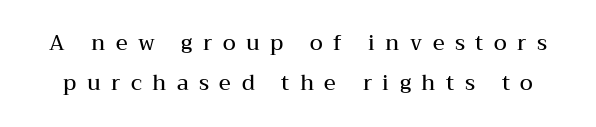
Q: Is the text bold? A: Semi-bold.
Q: Is the text italic (slanted)? A: No, it is upright.
Q: Is the text underlined? A: No.
Q: Is the spacing between letters normal or unusually wide? A: Unusually wide.
Q: Is the spacing between lines tight, normal or loose? A: Loose.
